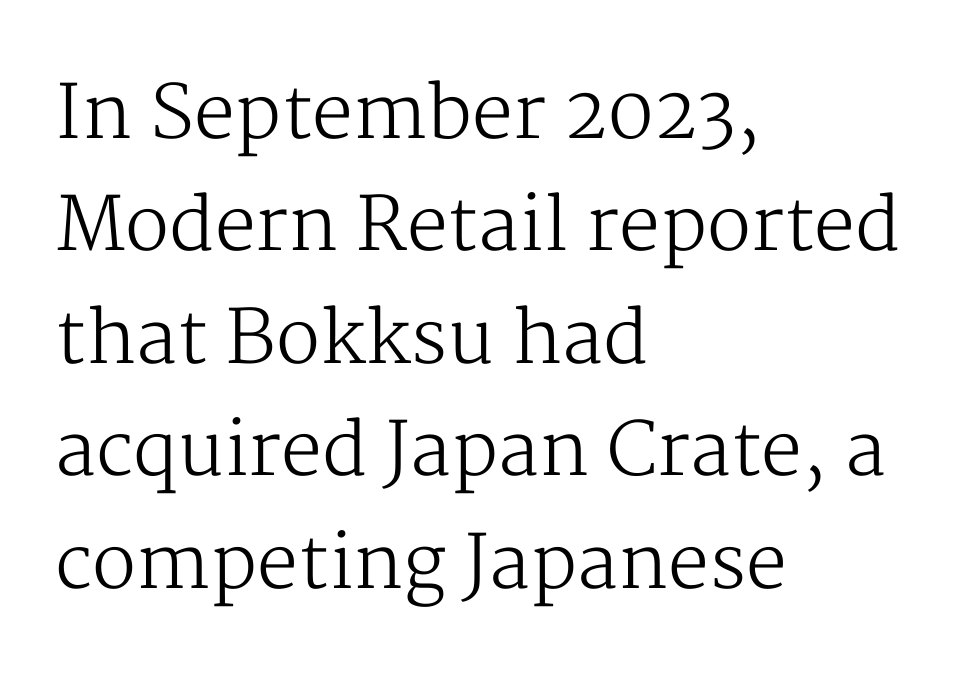
{"serif": "yes", "italic": "no", "bold": "no", "weight": "regular", "width": "normal", "stroke_contrast": "medium", "x_height": "medium", "monospaced": "no", "underline": "no", "align": "left", "line_spacing": "normal", "line_spacing_ratio": 1.54, "letter_spacing": "normal", "letter_spacing_em": 0.0, "glyph_px": 73}
